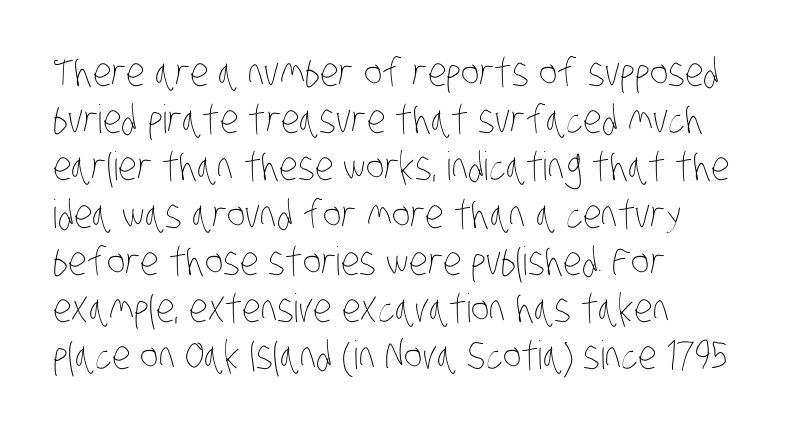
Caption: multi-line text, flush left, ragged right. Character widths vary here, with narrow letters taking less room than wide ones. The letterforms sit at book weight or below. This rendering leaves character spacing at its baseline value. Quick note: underline off.
